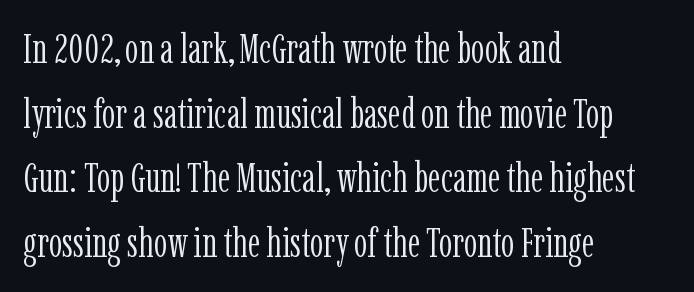
Classification — serif. Think of a printed novel: that variable character pitch is what you see here. A typesetter would call this zero additional tracking. In terms of posture, this sample is upright.
